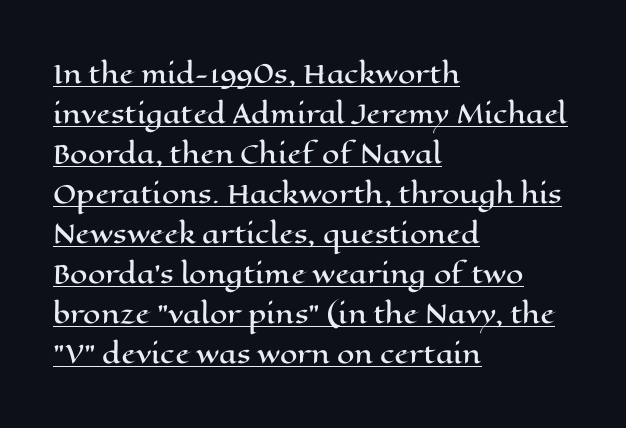
The image shows 25 px text type, upright; set left-aligned, normal line spacing (1.6x), normal letter spacing, underlined.
